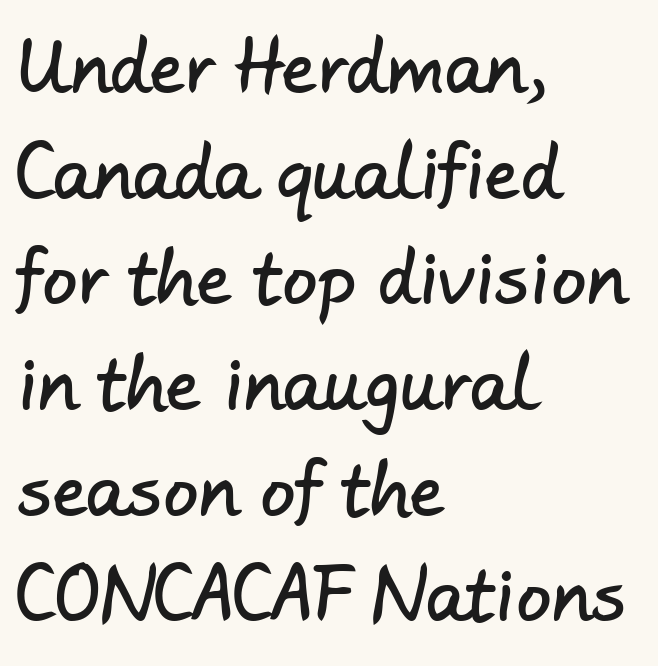
Layout note: lines flush left. Interline gaps are of average width in this sample. This sample has the flowing, uneven cadence of proportional lettering. A bare baseline throughout the passage. Compared with typical body copy, the letter spacing here is the same. Font category for this specimen: sans-serif.
